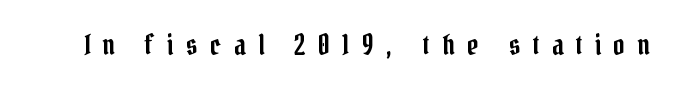
Q: Is the text italic (slanted)? A: No, it is upright.
Q: Is the typeface a serif or a sans-serif typeface? A: Serif.
Q: Is the text underlined? A: No.
Q: Is the spacing between letters normal or unusually wide? A: Unusually wide.
Q: Width (condensed, normal, or wide)? A: Condensed.
Q: Stroke contrast? A: Low.
Q: x-height? A: Medium.
Q: Monospaced? A: No.
